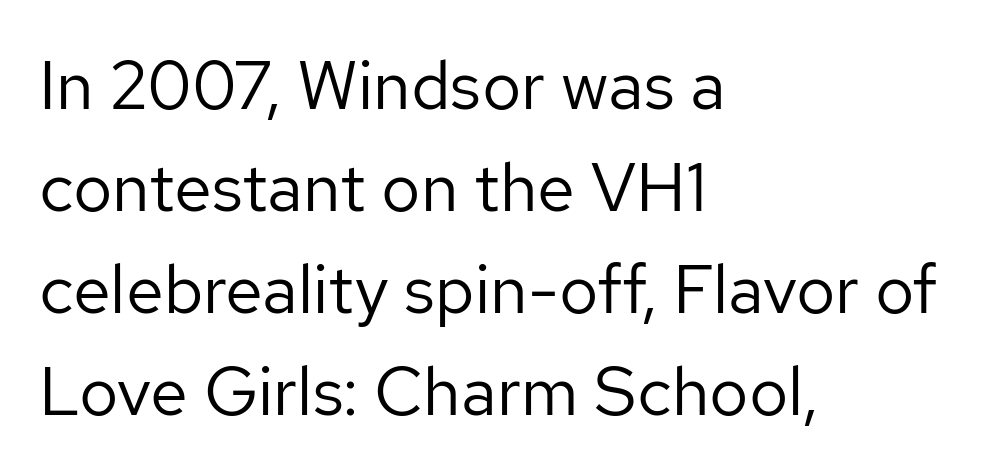
The image shows 68 px regular-weight sans-serif type, upright; set left-aligned, normal line spacing (1.5x), normal letter spacing, not underlined; low stroke contrast and a medium x-height.
